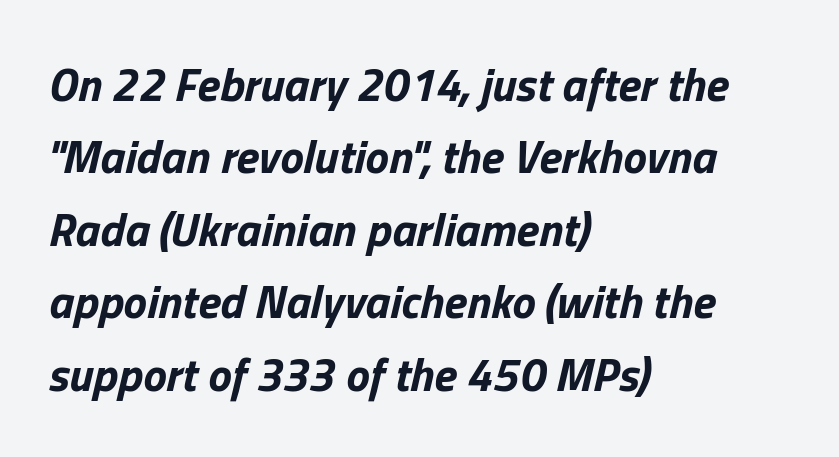
Would a proofreader flag this as italicized? Yes. Leftover space on each line is placed entirely after the last word. Plenty of ink on the page — the face is bold. This rendering features lettering with no underline. Students, note that the glyphs here touch the page at normal intervals. Rows of type keep a routine distance in the vertical direction.
